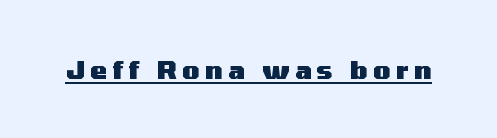
The image shows 25 px bold type, upright; set unusually wide letter spacing (+0.22 em), underlined.
